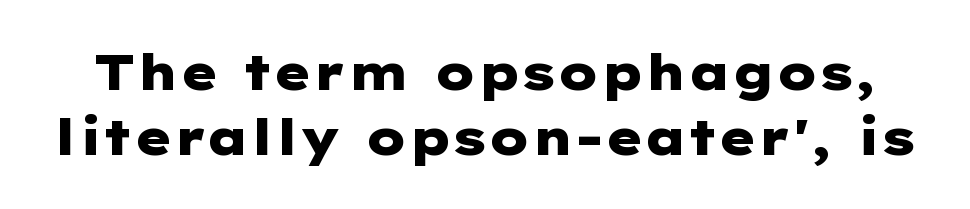
The image shows 50 px heavy, wide sans-serif type, upright; set normal line spacing (1.31x), normal letter spacing, not underlined; low stroke contrast and a medium x-height.
